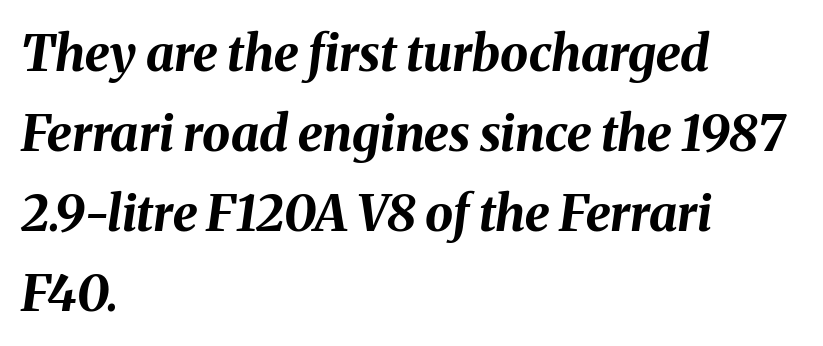
You could not count columns in this text — the font is proportionally spaced. Is the type bold? Yes — the strokes are clearly thick and heavy. Leading matches the norm, producing a regular column. Characters are canted at an angle relative to the baseline's perpendicular. Quick note: underline off. The letterforms sit shoulder to shoulder at normal distance.
